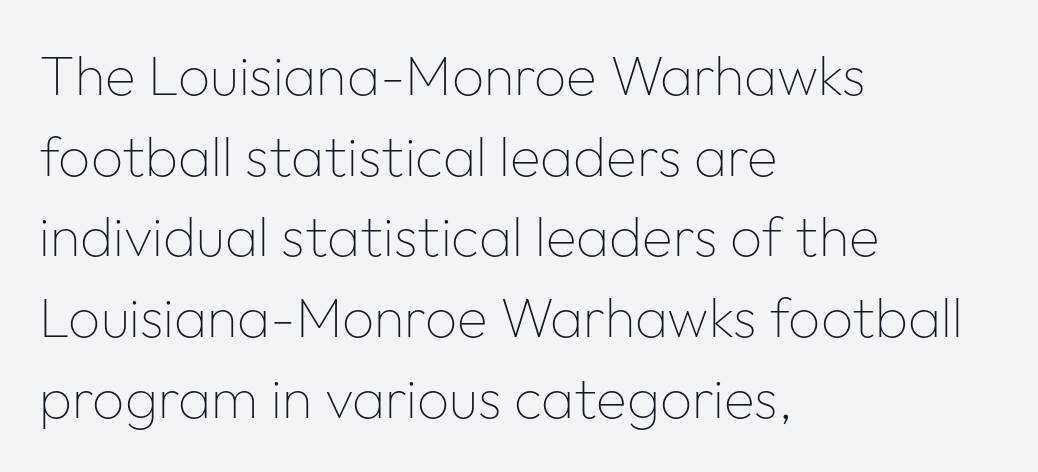
{"serif": "no", "italic": "no", "bold": "no", "weight": "thin", "width": "normal", "stroke_contrast": "low", "x_height": "medium", "monospaced": "no", "underline": "no", "align": "left", "line_spacing": "normal", "line_spacing_ratio": 1.44, "letter_spacing": "normal", "letter_spacing_em": 0.0, "glyph_px": 56}
